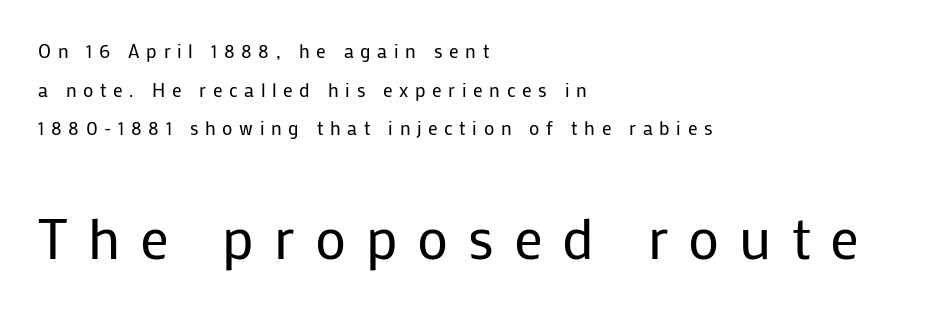
Q: Is the text bold? A: No.
Q: Is the text italic (slanted)? A: No, it is upright.
Q: Is the typeface a serif or a sans-serif typeface? A: Sans-serif.
Q: Is the text underlined? A: No.
Q: How is the paragraph aligned? A: Left-aligned.
Q: Is the spacing between letters normal or unusually wide? A: Unusually wide.
Q: Is the spacing between lines tight, normal or loose? A: Loose.
Q: Which block of text is set in a larger size, the first (top) or the second (bottom)? A: The second (bottom) one.
Q: Width (condensed, normal, or wide)? A: Normal.
Q: Stroke contrast? A: Low.
Q: x-height? A: Medium.
Q: Monospaced? A: No.
